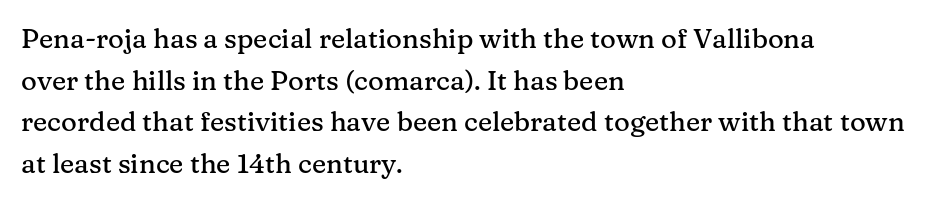
{"italic": "no", "underline": "no", "align": "left", "line_spacing": "normal", "line_spacing_ratio": 1.54, "letter_spacing": "normal", "letter_spacing_em": 0.0, "glyph_px": 27}
